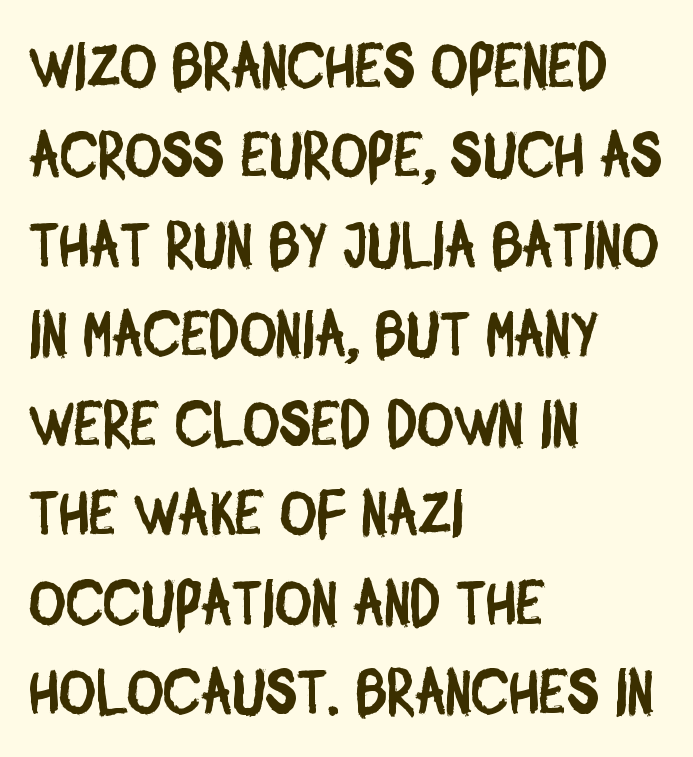
The image shows 63 px condensed sans-serif type; set left-aligned, normal line spacing (1.42x), normal letter spacing, not underlined; low stroke contrast and a large x-height.
